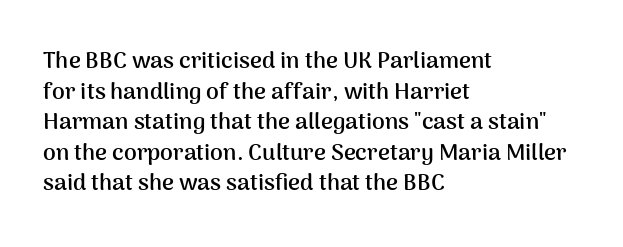
The image shows 23 px bold type, upright; set left-aligned, normal line spacing (1.33x), normal letter spacing, not underlined.
